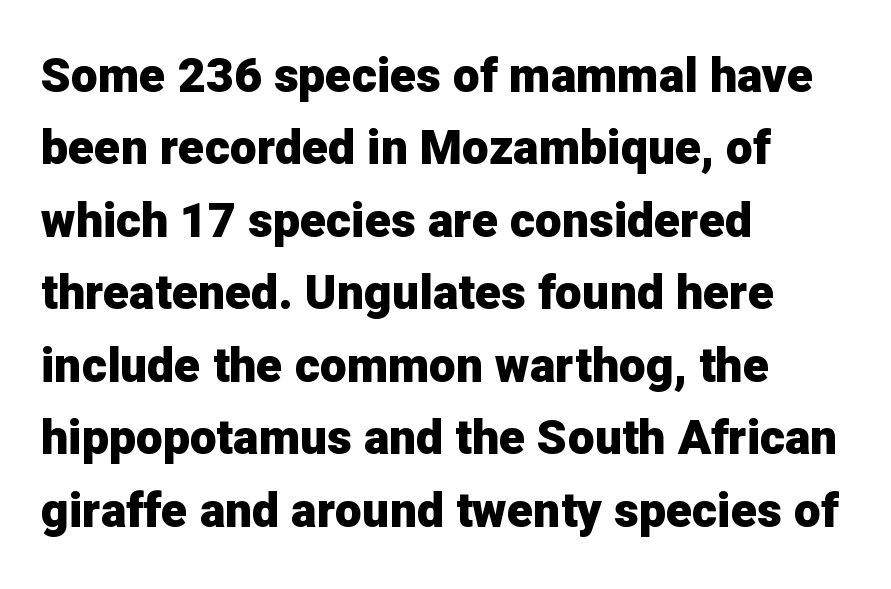
Q: Is the text bold? A: Yes.
Q: Is the text italic (slanted)? A: No, it is upright.
Q: Is the typeface a serif or a sans-serif typeface? A: Sans-serif.
Q: Is the text underlined? A: No.
Q: How is the paragraph aligned? A: Left-aligned.
Q: Is the spacing between letters normal or unusually wide? A: Normal.
Q: Is the spacing between lines tight, normal or loose? A: Normal.
Q: Width (condensed, normal, or wide)? A: Normal.
Q: Stroke contrast? A: Low.
Q: x-height? A: Medium.
Q: Monospaced? A: No.
